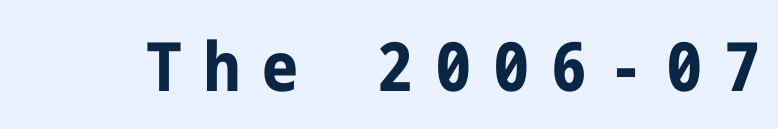
Caption: bold face, heavy strokes. The type family on display is of the sans-serif kind. No italicization has been applied; the sample stays upright. Underlining? Definitely not there. The rendering inserts visible extra space after every character.
